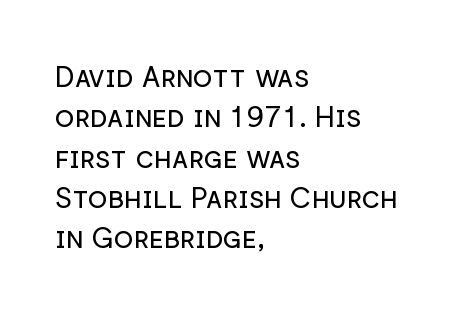
The image shows 29 px regular-weight sans-serif type, upright; set left-aligned, normal line spacing (1.39x), normal letter spacing, not underlined; low stroke contrast and a medium x-height.
